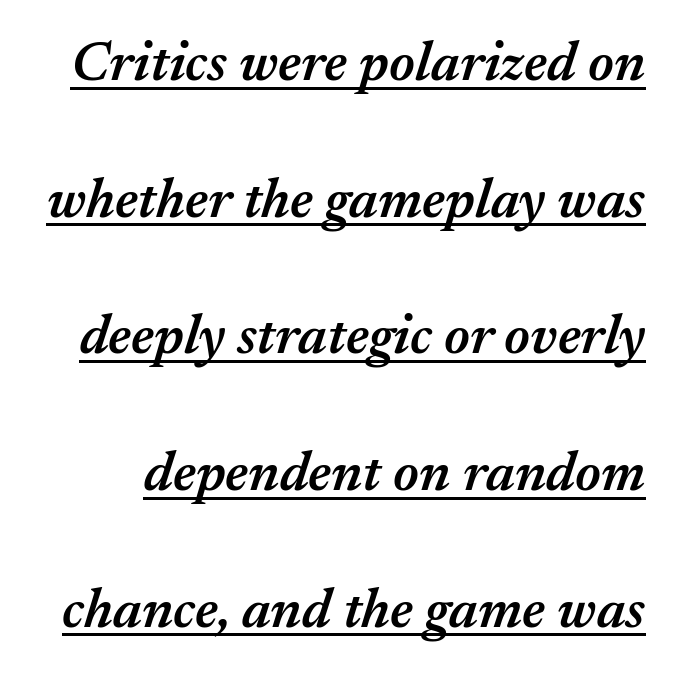
Q: Is the text bold? A: Semi-bold.
Q: Is the text italic (slanted)? A: Yes, it leans right by about 17 degrees.
Q: Is the text underlined? A: Yes.
Q: Is the spacing between letters normal or unusually wide? A: Normal.
Q: Is the spacing between lines tight, normal or loose? A: Loose.
Q: Width (condensed, normal, or wide)? A: Normal.
Q: Stroke contrast? A: Medium.
Q: x-height? A: Medium.
Q: Monospaced? A: No.
